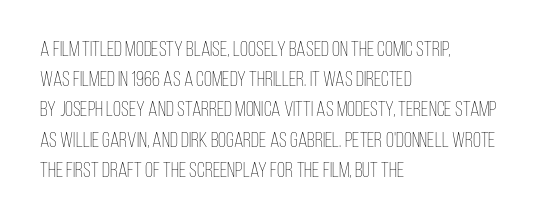
The image shows 21 px text type, upright; set left-aligned, normal line spacing (1.44x), normal letter spacing, not underlined.
